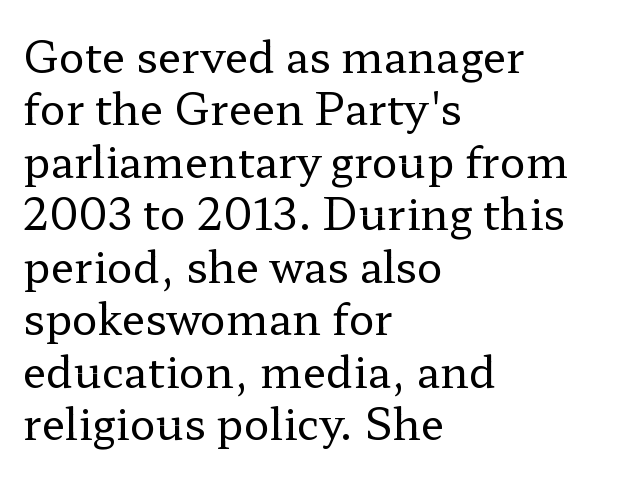
The image shows 43 px regular-weight, wide serif type, upright; set left-aligned, line spacing 1.22x, normal letter spacing, not underlined; low stroke contrast and a medium x-height.
